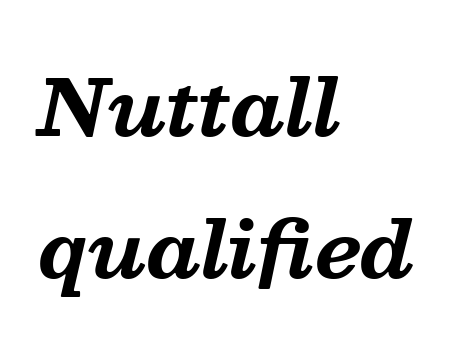
Caption: multi-line text, flush left, ragged right. Is this a sans? No — the strokes have serifs. I'd describe the lettering as bold — thick and assertive. Do the characters align in a grid? No, the font is proportional. Between one letter and the next there's only the usual sliver of space. Letters rest on an invisible, unmarked baseline.
